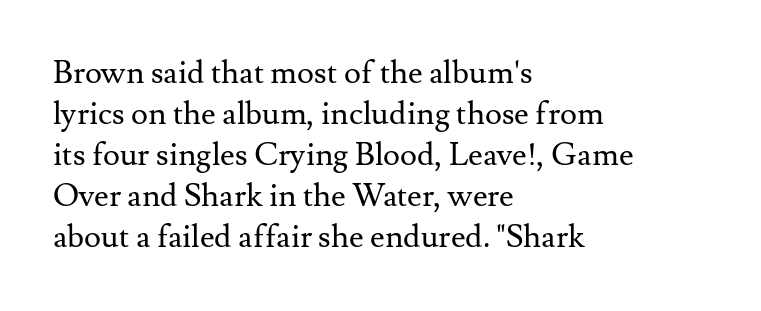
{"serif": "yes", "italic": "no", "bold": "no", "weight": "regular", "width": "normal", "stroke_contrast": "medium", "x_height": "small", "monospaced": "no", "underline": "no", "align": "left", "line_spacing": "normal", "line_spacing_ratio": 1.28, "letter_spacing": "normal", "letter_spacing_em": 0.0, "glyph_px": 32}
